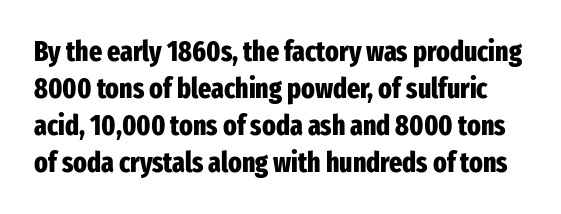
Just letters on the line, the space beneath them empty. Here the designer chose a conventional face with non-uniform glyph widths. Regarding leading, the lines here are spaced in the standard way. The font family rendered here belongs to the sans-serif group. Is the letter spacing exaggerated? No — it looks like the ordinary default. Strong, thick strokes mark this as bold type.
